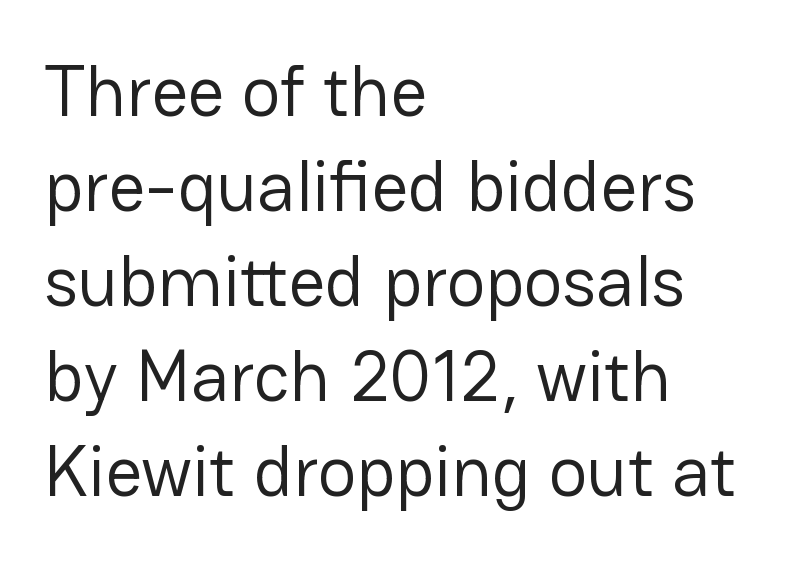
Q: Is the text bold? A: No.
Q: Is the text italic (slanted)? A: No, it is upright.
Q: Is the typeface a serif or a sans-serif typeface? A: Sans-serif.
Q: Is the text underlined? A: No.
Q: How is the paragraph aligned? A: Left-aligned.
Q: Is the spacing between letters normal or unusually wide? A: Normal.
Q: Is the spacing between lines tight, normal or loose? A: Normal.
Q: Width (condensed, normal, or wide)? A: Normal.
Q: Stroke contrast? A: Low.
Q: x-height? A: Medium.
Q: Monospaced? A: No.
